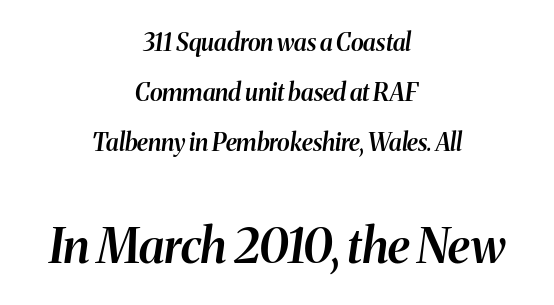
The image shows 48 px semibold type, italic (leaning right); set centered, loose line spacing (2.08x), normal letter spacing, not underlined; the second (bottom) block is 2.0x larger; medium stroke contrast and a medium x-height.
